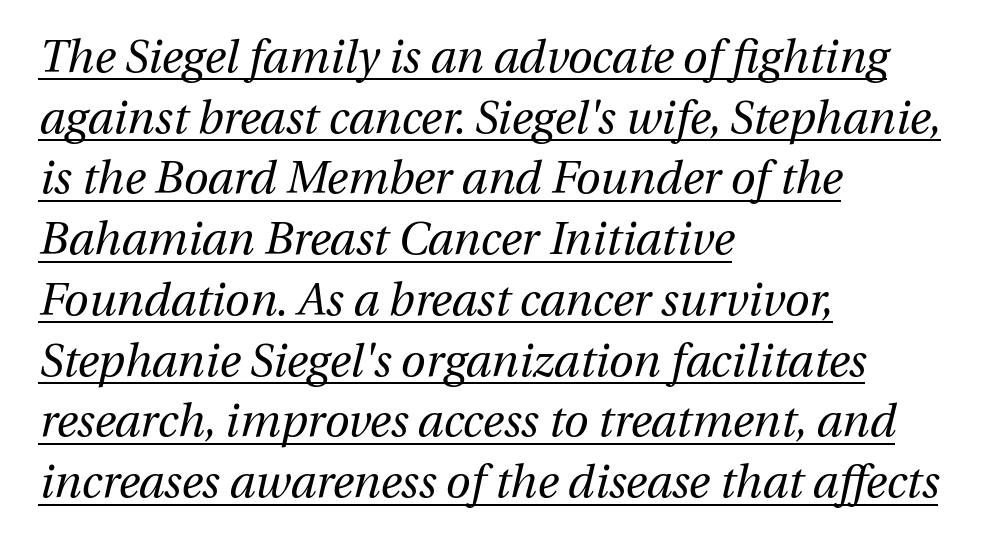
Spacing between characters is what you'd get straight out of the box. The passage is arranged the way most books set body copy — flush left. Is this a heavy cut? Hardly; it is regular or lighter. Proportional: the letters do not fall into vertical columns. If you drew a line through each stem, it would be angled.
